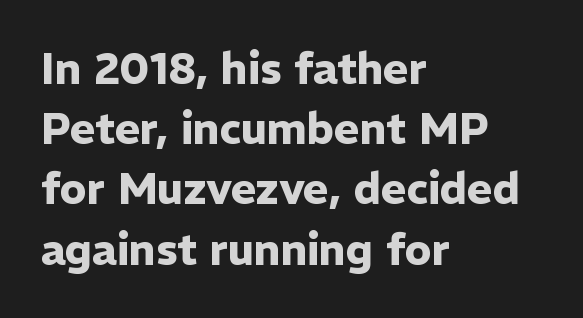
Q: Is the text bold? A: Yes.
Q: Is the text italic (slanted)? A: No, it is upright.
Q: Is the typeface a serif or a sans-serif typeface? A: Sans-serif.
Q: Is the text underlined? A: No.
Q: How is the paragraph aligned? A: Left-aligned.
Q: Is the spacing between letters normal or unusually wide? A: Normal.
Q: Is the spacing between lines tight, normal or loose? A: Normal.
Q: Width (condensed, normal, or wide)? A: Normal.
Q: Stroke contrast? A: Low.
Q: x-height? A: Medium.
Q: Monospaced? A: No.
